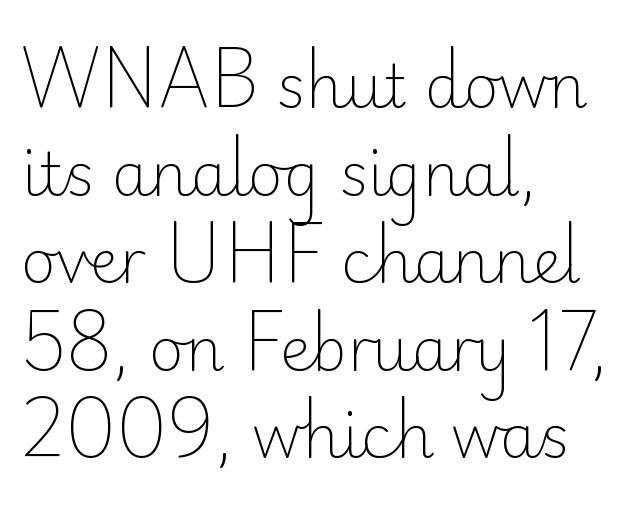
Caption: multi-line text, flush left, ragged right. Tracking value appears to be zero — textbook default spacing. The face used here is a sans, in the tradition of grotesques and geometrics. Posture: straight, roman, zero tilt. Line spacing here is normal.
